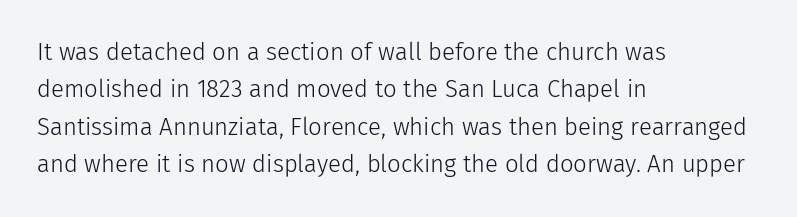
Q: Is the text bold? A: No.
Q: Is the text italic (slanted)? A: No, it is upright.
Q: Is the text underlined? A: No.
Q: How is the paragraph aligned? A: Left-aligned.
Q: Is the spacing between letters normal or unusually wide? A: Normal.
Q: Is the spacing between lines tight, normal or loose? A: Normal.
